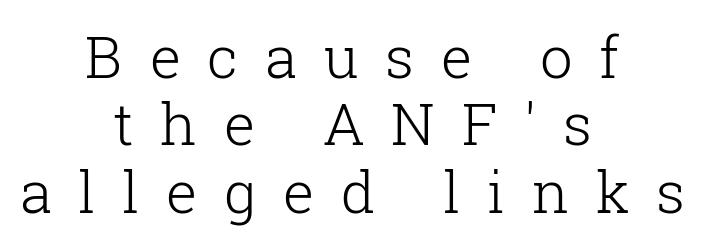
The image shows 58 px light serif type, upright; set centered, line spacing 1.16x, unusually wide letter spacing (+0.46 em), not underlined; low stroke contrast and a medium x-height.
